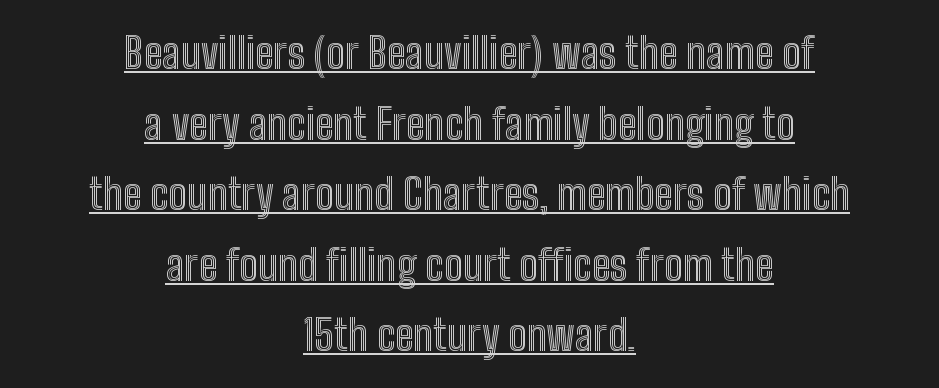
{"italic": "no", "width": "condensed", "x_height": "medium", "monospaced": "no", "underline": "yes", "align": "center", "line_spacing": "normal", "line_spacing_ratio": 1.68, "letter_spacing": "normal", "letter_spacing_em": 0.0, "glyph_px": 42}
